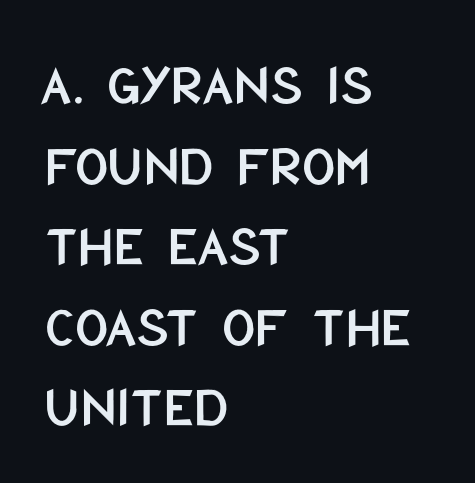
Rows of type keep a routine distance in the vertical direction. The string is rendered with underlining switched off. Nothing unusual about the tracking: characters are spaced as the font intends. Unlike italic type, these characters show no tilt at all. Letterform terminals end flat and unadorned throughout the passage.
